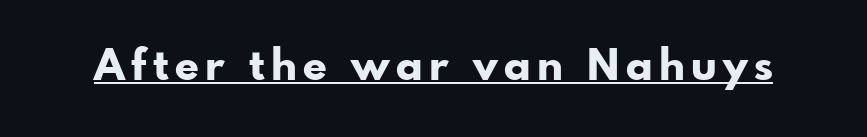
The image shows 43 px bold sans-serif type, upright; set underlined; low stroke contrast and a small x-height.
